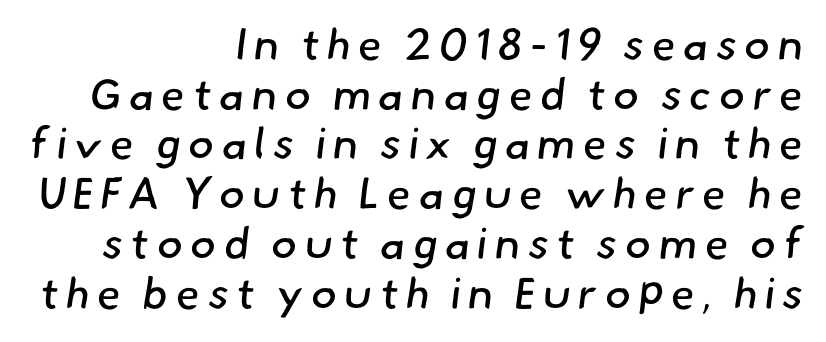
The image shows 44 px regular-weight sans-serif type; set right-aligned, tight line spacing (1.13x), not underlined; low stroke contrast and a small x-height.
